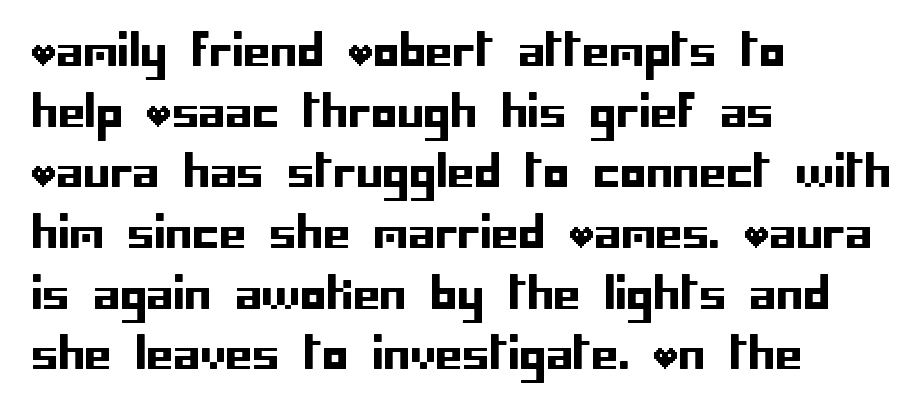
{"serif": "no", "italic": "no", "width": "normal", "stroke_contrast": "low", "x_height": "large", "underline": "no", "align": "left", "line_spacing": "normal", "line_spacing_ratio": 1.41, "letter_spacing": "normal", "letter_spacing_em": 0.0, "glyph_px": 43}
